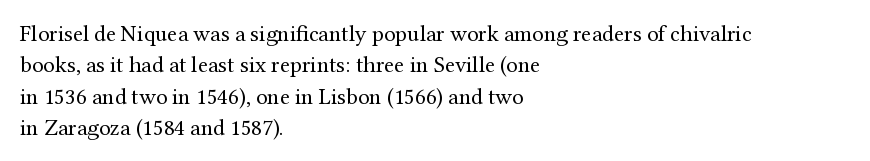
{"italic": "no", "bold": "no", "underline": "no", "align": "left", "line_spacing": "normal", "line_spacing_ratio": 1.36, "letter_spacing": "normal", "letter_spacing_em": 0.0, "glyph_px": 23}
